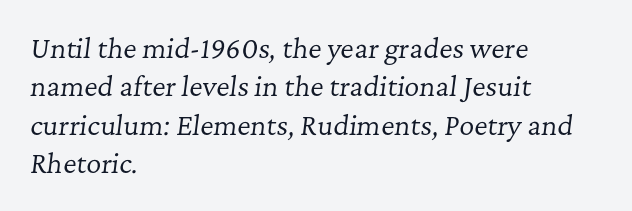
Q: Is the text bold? A: No.
Q: Is the text italic (slanted)? A: Yes, it leans right by about 7 degrees.
Q: Is the text underlined? A: No.
Q: How is the paragraph aligned? A: Left-aligned.
Q: Is the spacing between letters normal or unusually wide? A: Normal.
Q: Is the spacing between lines tight, normal or loose? A: Normal.
